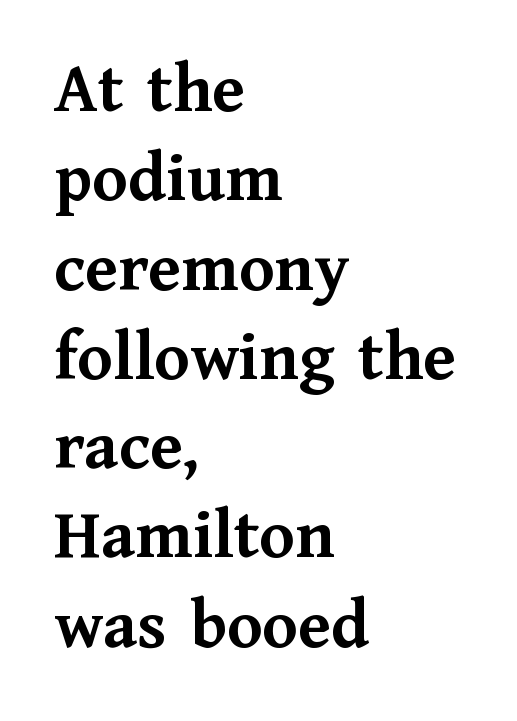
Teacher's note: observe the even left margin — that is flush-left alignment. The space beneath each line is pristine and unruled. Students, this is bold: see how much ink each stroke carries. This is the regular roman posture of the typeface. The rendering uses natural spacing where letterforms have individual widths.
